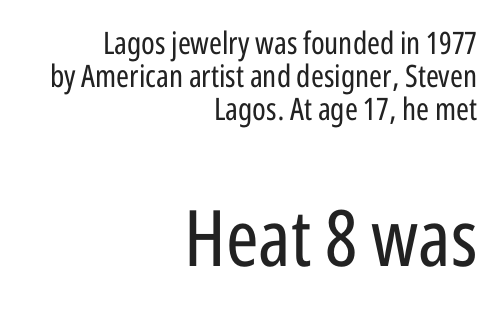
{"serif": "no", "italic": "no", "bold": "no", "weight": "regular", "width": "condensed", "stroke_contrast": "low", "x_height": "medium", "monospaced": "no", "underline": "no", "align": "right", "line_spacing": "tight", "line_spacing_ratio": 1.07, "letter_spacing": "normal", "letter_spacing_em": 0.0, "larger_block": "second", "size_ratio": 2.52, "glyph_px": 78}
